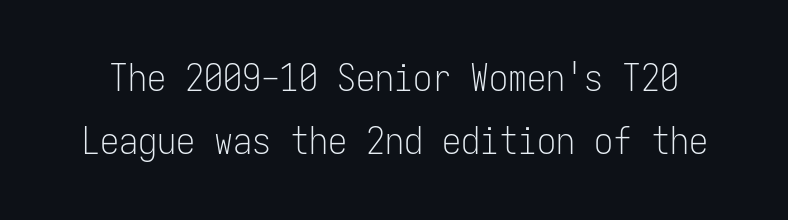
The glyphs in this specimen are sans serif. Here the designer chose a console-style face with uniform glyph widths. Underline: absent. Stems here are at most as thick as an everyday book face. Posture: upright roman.
